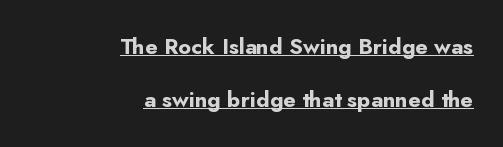
The image shows 22 px bold type, upright; set right-aligned, loose line spacing (2.41x), normal letter spacing, underlined.
